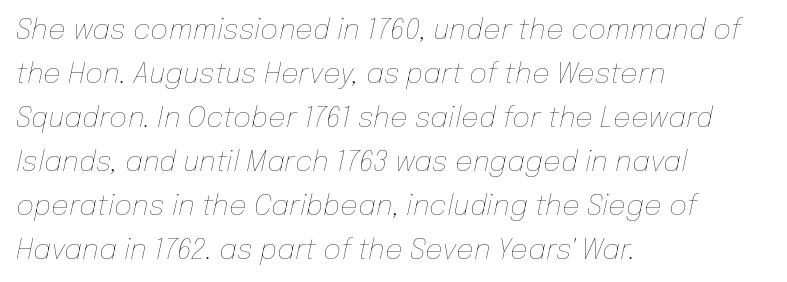
Q: Is the text bold? A: No.
Q: Is the text italic (slanted)? A: Yes, it leans right by about 12 degrees.
Q: Is the text underlined? A: No.
Q: How is the paragraph aligned? A: Left-aligned.
Q: Is the spacing between letters normal or unusually wide? A: Normal.
Q: Is the spacing between lines tight, normal or loose? A: Normal.
Q: Width (condensed, normal, or wide)? A: Normal.
Q: Stroke contrast? A: Low.
Q: x-height? A: Medium.
Q: Monospaced? A: No.
